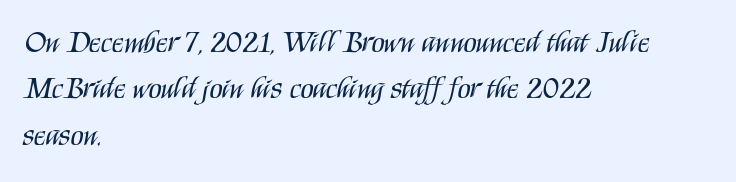
The letters sit at their default tracking, neither squeezed nor spread. The passage shown is not bold in any degree. How would I describe the line gaps? Plain and ordinary.
